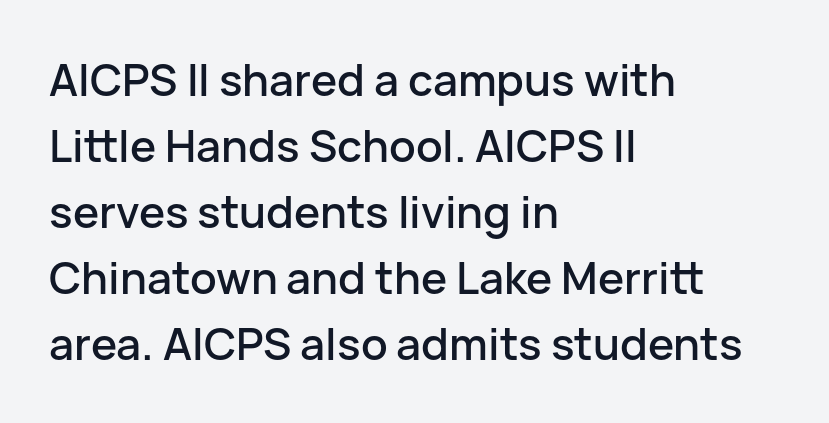
Q: Is the text italic (slanted)? A: No, it is upright.
Q: Is the typeface a serif or a sans-serif typeface? A: Sans-serif.
Q: Is the text underlined? A: No.
Q: How is the paragraph aligned? A: Left-aligned.
Q: Is the spacing between letters normal or unusually wide? A: Normal.
Q: Is the spacing between lines tight, normal or loose? A: Normal.
Q: Width (condensed, normal, or wide)? A: Normal.
Q: Stroke contrast? A: Low.
Q: x-height? A: Medium.
Q: Monospaced? A: No.
